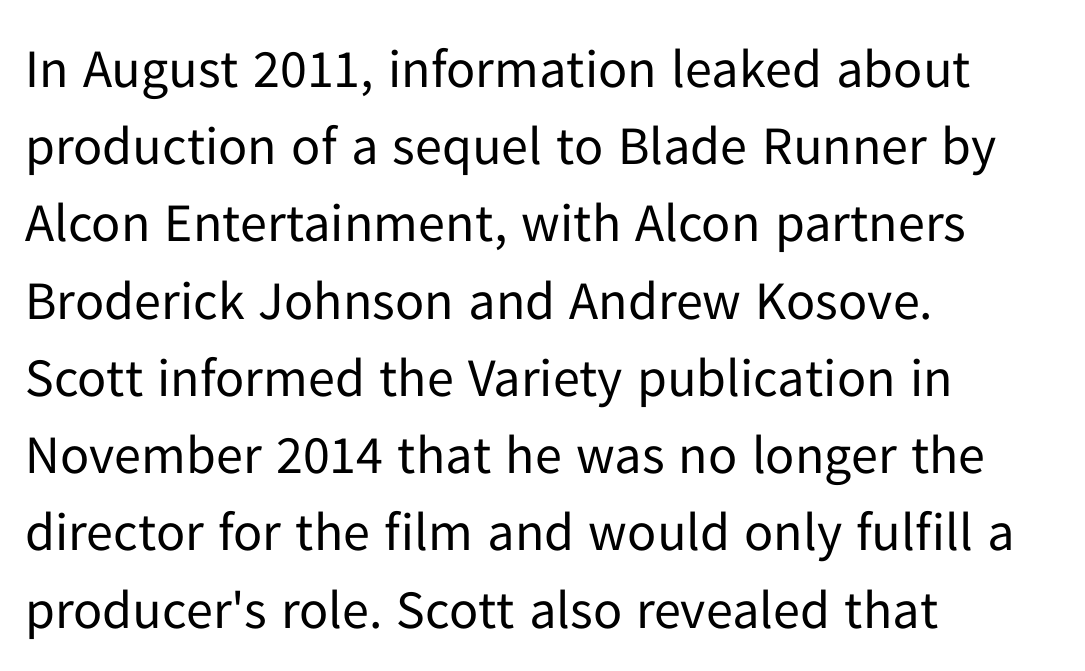
The image shows 54 px regular-weight sans-serif type, upright; set left-aligned, normal line spacing (1.43x), normal letter spacing, not underlined; low stroke contrast and a medium x-height.
